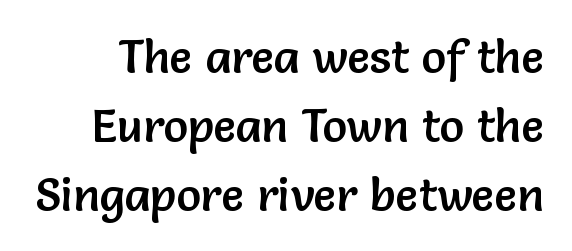
Each letter keeps its own natural width here, so spacing adapts to shape. The rendering uses a moderate line-height, typical for paragraphs. The area under the type is left untouched. Nothing sits at the stroke ends, so this counts as sans-serif. This is the regular roman posture of the typeface. Words appear dense and cohesive because spacing is normal.
